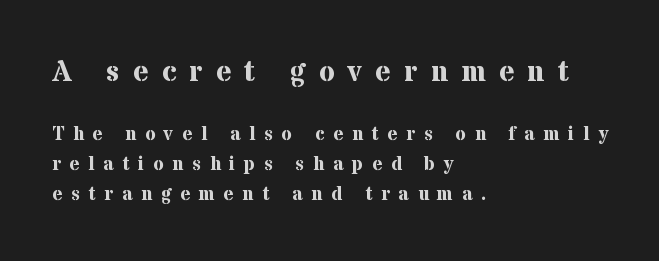
The image shows 29 px bold serif type, upright; set left-aligned, normal line spacing (1.58x), unusually wide letter spacing (+0.46 em), not underlined; the first (top) block is 1.53x larger; medium stroke contrast and a medium x-height.
